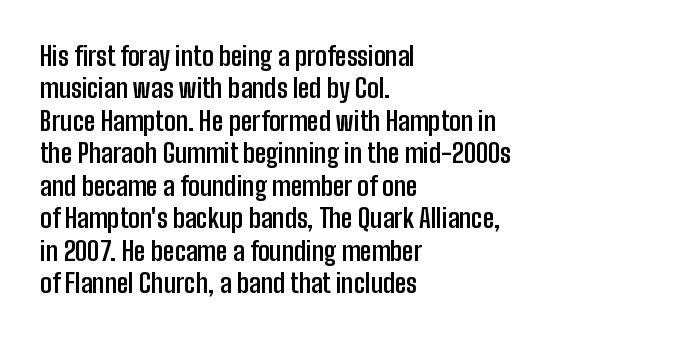
Interline gaps are of average width in this sample. Words float on clear page, feet unadorned. Weight check: bold — yes, fully. These lines were composed using upright roman letters.
